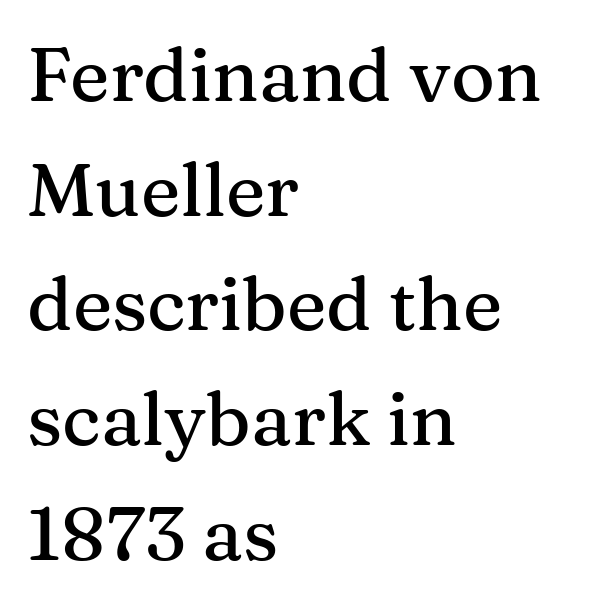
Q: Is the text italic (slanted)? A: No, it is upright.
Q: Is the typeface a serif or a sans-serif typeface? A: Serif.
Q: Is the text underlined? A: No.
Q: How is the paragraph aligned? A: Left-aligned.
Q: Is the spacing between letters normal or unusually wide? A: Normal.
Q: Is the spacing between lines tight, normal or loose? A: Normal.
Q: Width (condensed, normal, or wide)? A: Normal.
Q: Stroke contrast? A: Medium.
Q: x-height? A: Medium.
Q: Monospaced? A: No.
